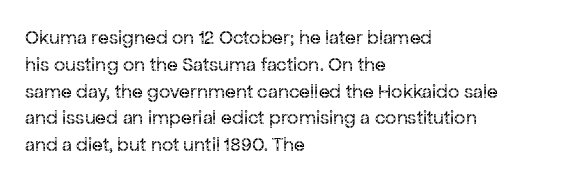
Unlike italic type, these characters show no tilt at all. Honestly, there is no underline to notice here at all. The ragged edge is on the right, which tells us the setting is flush left. Tracking here is standard; glyphs follow each other at the usual distance.
